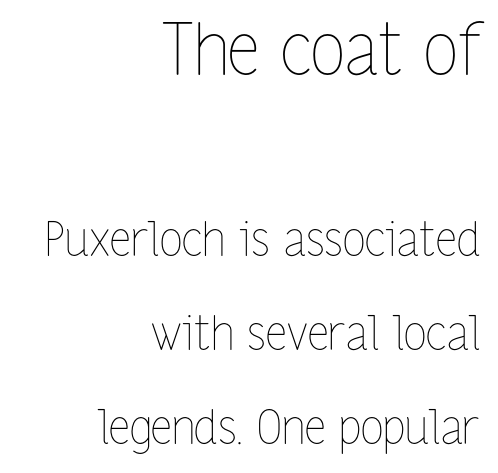
Q: Is the text bold? A: No.
Q: Is the text italic (slanted)? A: No, it is upright.
Q: Is the text underlined? A: No.
Q: How is the paragraph aligned? A: Right-aligned.
Q: Is the spacing between letters normal or unusually wide? A: Normal.
Q: Is the spacing between lines tight, normal or loose? A: Loose.
Q: Which block of text is set in a larger size, the first (top) or the second (bottom)? A: The first (top) one.
Q: Width (condensed, normal, or wide)? A: Condensed.
Q: Stroke contrast? A: Low.
Q: x-height? A: Medium.
Q: Monospaced? A: No.
